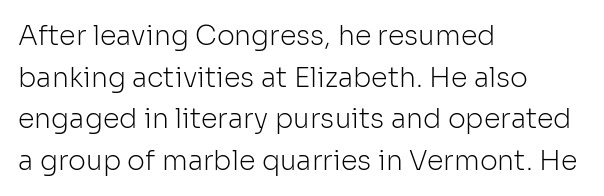
This sample uses an upright cut, with every glyph sitting square on the baseline. Lines of text with bare space underneath. The setting favours the left margin, as ordinary paragraphs usually do. Leading: standard. The typesetting does not lean heavy: it is not bold. You could call the tracking neutral — neither tight nor loose.
